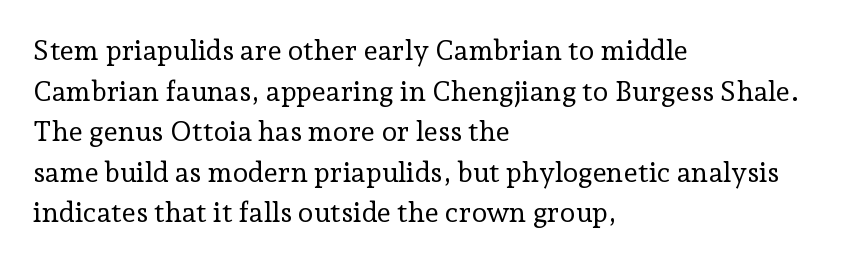
{"serif": "yes", "italic": "no", "bold": "no", "weight": "regular", "width": "normal", "stroke_contrast": "low", "x_height": "medium", "monospaced": "no", "underline": "no", "align": "left", "line_spacing": "normal", "line_spacing_ratio": 1.45, "letter_spacing": "normal", "letter_spacing_em": 0.0, "glyph_px": 28}
